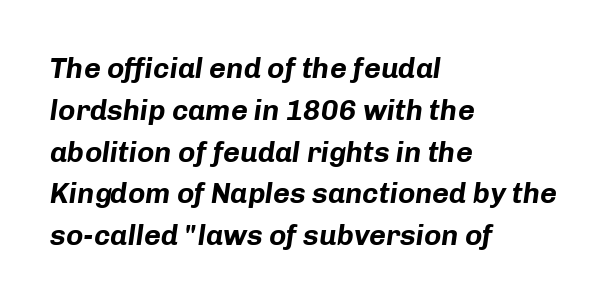
These lines were composed using italics. These lines carry a lot of weight — the face is fully bold. Notice how descenders clear the ascenders below comfortably — that's standard leading. Students, note that the glyphs here touch the page at normal intervals. Is this a fixed-width face? No — the glyphs have proportional, varying widths.
